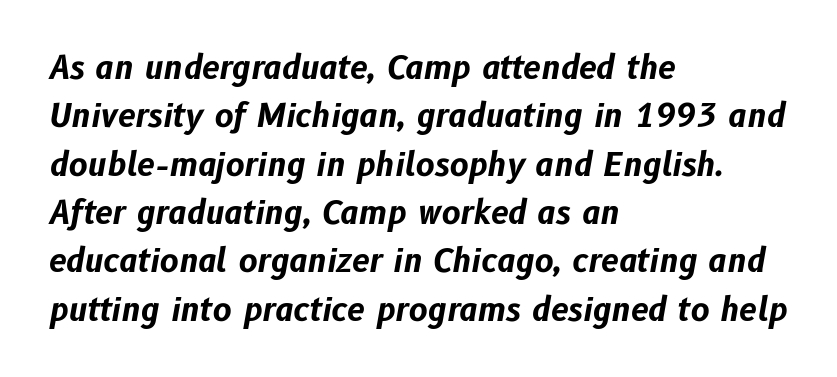
{"italic": "yes", "lean": "right", "slant_degrees": 10, "bold": "yes", "weight": "bold", "width": "normal", "stroke_contrast": "low", "x_height": "medium", "monospaced": "no", "underline": "no", "align": "left", "line_spacing": "normal", "line_spacing_ratio": 1.51, "letter_spacing": "normal", "letter_spacing_em": 0.0, "glyph_px": 32}
